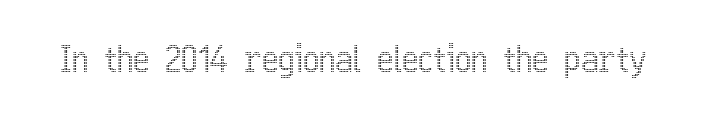
The image shows 35 px condensed type, upright; set normal letter spacing, not underlined; a medium x-height.
